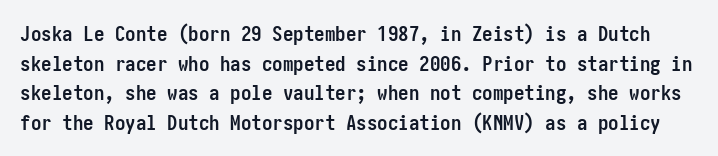
The image shows 21 px bold type, upright; set normal line spacing (1.41x), normal letter spacing, not underlined.
